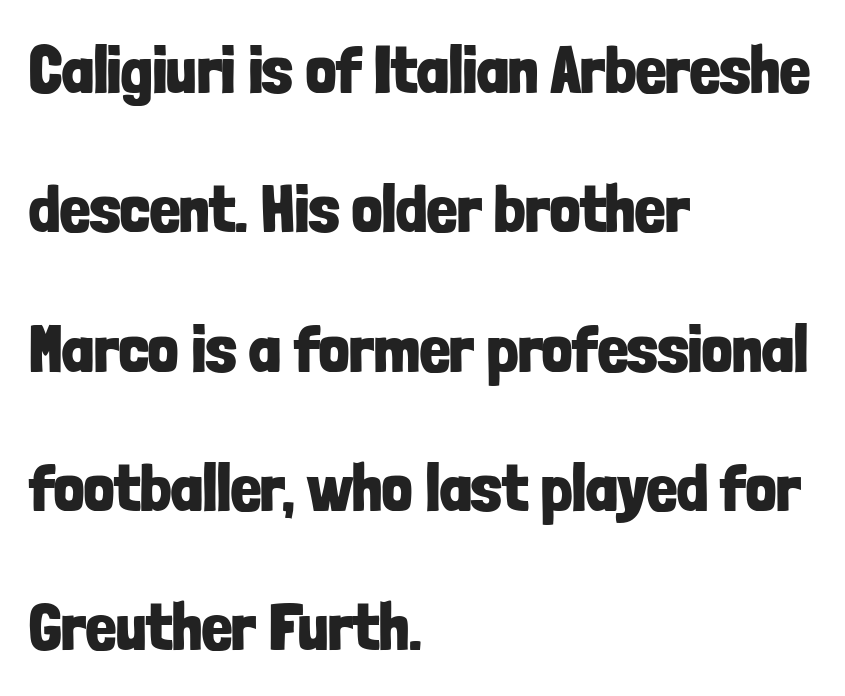
The glyphs in this specimen are sans serif. Lines of text with bare space underneath. The space between consecutive lines is lavish. Posture: straight, roman, zero tilt. Inter-character spacing is left at the font's built-in metrics.
